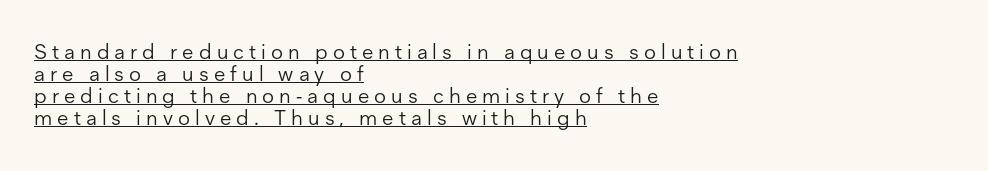
The image shows 21 px text type, upright; set left-aligned, tight line spacing (1.04x), unusually wide letter spacing (+0.24 em), underlined.
